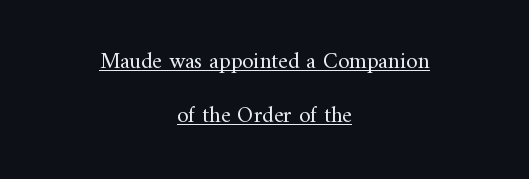
The image shows 23 px text type, upright; set centered, loose line spacing (2.33x), normal letter spacing, underlined.
